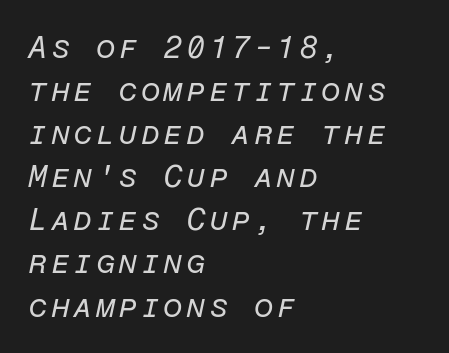
Stems here are at most as thick as an everyday book face. Each letter, wide or thin by design, is forced into the same width here. Horizontal alignment here is leftward, the default for most running prose. Lines of text with bare space underneath.
